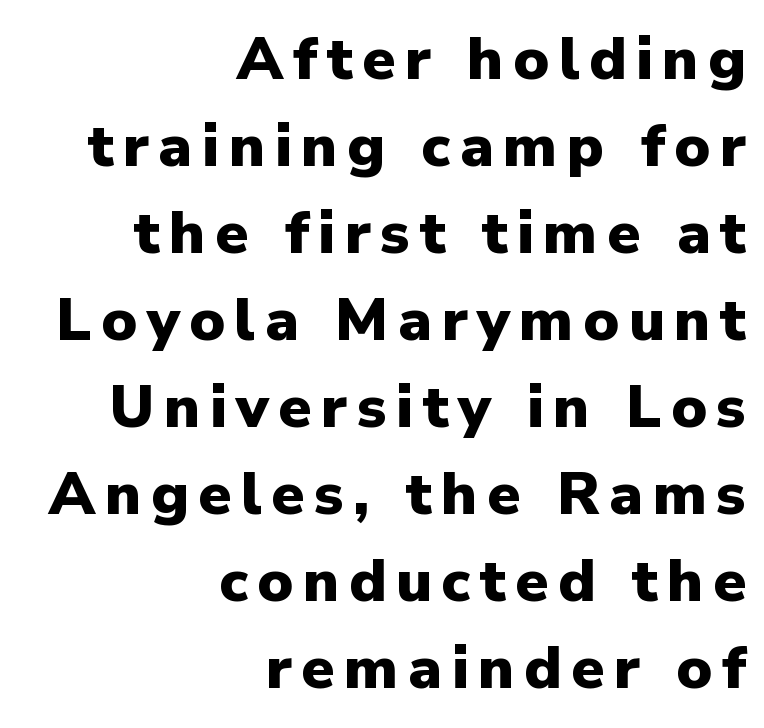
The glyphs have the mass of a bold cut. Summary of vertical rhythm: regular, with standard interline spacing. Does the copy run flush right? Yes — the right margin is perfectly even. These lines are rendered in a variable-pitch font.
